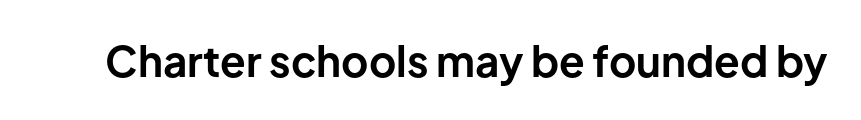
Clear beneath every line of the passage. What kind of face is this? One without serifs — a sans. Is the type bold? Yes — the strokes are clearly thick and heavy. Think of a printed novel: that variable character pitch is what you see here. The specimen reads as upright at a glance.
